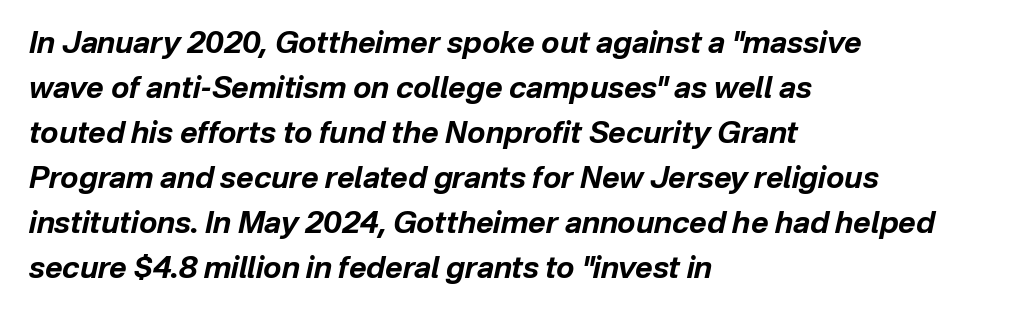
{"italic": "yes", "lean": "right", "slant_degrees": 12, "bold": "yes", "weight": "bold", "width": "normal", "stroke_contrast": "low", "x_height": "medium", "monospaced": "no", "underline": "no", "align": "left", "line_spacing": "normal", "line_spacing_ratio": 1.5, "letter_spacing": "normal", "letter_spacing_em": 0.0, "glyph_px": 30}
